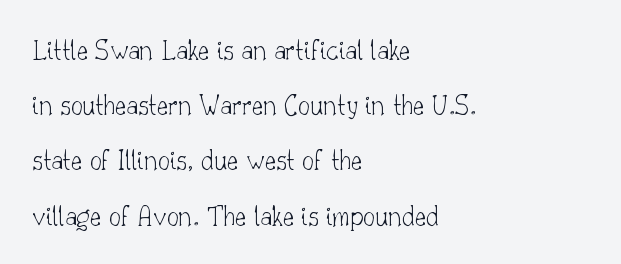
{"serif": "yes", "italic": "no", "bold": "no", "weight": "thin", "width": "normal", "stroke_contrast": "low", "x_height": "small", "monospaced": "no", "underline": "no", "align": "left", "line_spacing_ratio": 1.84, "letter_spacing": "normal", "letter_spacing_em": 0.0, "glyph_px": 30}
